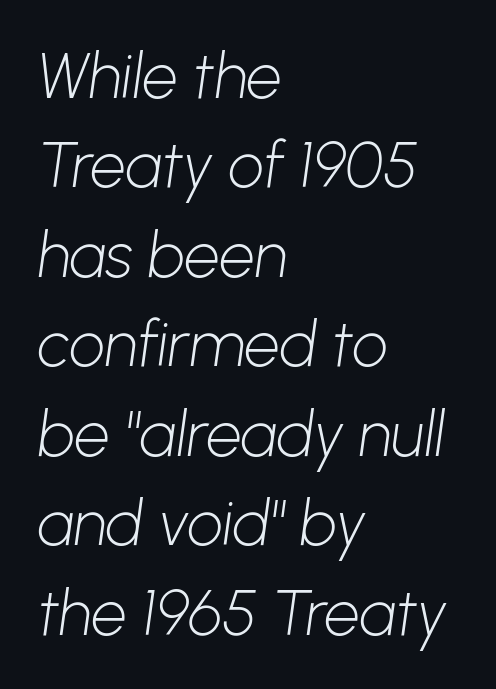
Q: Is the text bold? A: No.
Q: Is the typeface a serif or a sans-serif typeface? A: Sans-serif.
Q: Is the text underlined? A: No.
Q: How is the paragraph aligned? A: Left-aligned.
Q: Is the spacing between letters normal or unusually wide? A: Normal.
Q: Is the spacing between lines tight, normal or loose? A: Normal.
Q: Width (condensed, normal, or wide)? A: Normal.
Q: Stroke contrast? A: Low.
Q: x-height? A: Medium.
Q: Monospaced? A: No.
